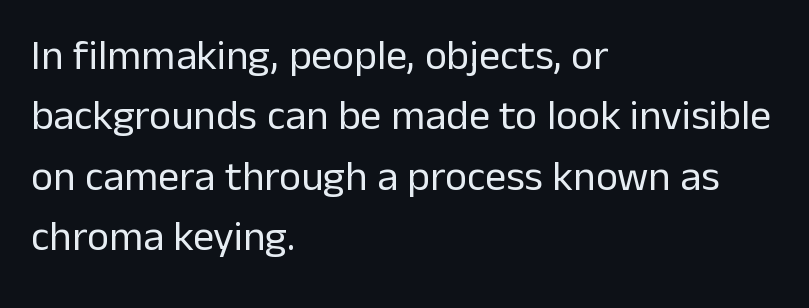
The image shows 42 px regular-weight sans-serif type, upright; set left-aligned, normal line spacing (1.44x), normal letter spacing, not underlined; low stroke contrast and a medium x-height.
